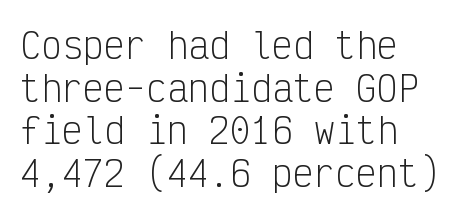
Spacing verdict: monospaced, one width for all characters. The letterforms sit at book weight or below. If you drew a ruler down the left edge, every line would touch it. Nope, no serifs anywhere on these letters.
